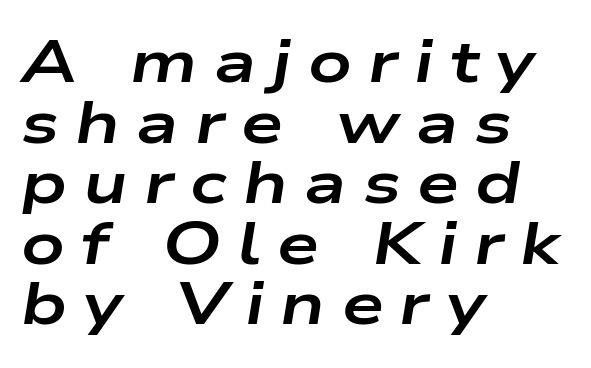
{"italic": "yes", "lean": "right", "slant_degrees": 9, "bold": "yes", "weight": "bold", "width": "wide", "stroke_contrast": "low", "x_height": "medium", "monospaced": "no", "underline": "no", "align": "left", "line_spacing": "tight", "line_spacing_ratio": 1.01, "letter_spacing": "wide", "letter_spacing_em": 0.27, "glyph_px": 60}
